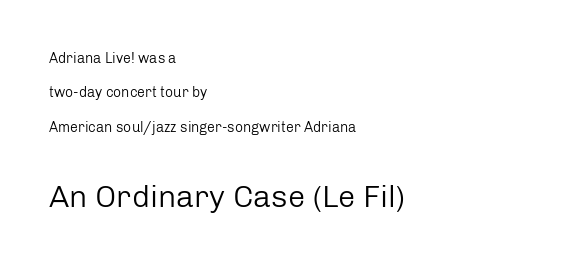
Q: Is the text bold? A: No.
Q: Is the text italic (slanted)? A: No, it is upright.
Q: Is the typeface a serif or a sans-serif typeface? A: Sans-serif.
Q: Is the text underlined? A: No.
Q: How is the paragraph aligned? A: Left-aligned.
Q: Is the spacing between letters normal or unusually wide? A: Normal.
Q: Is the spacing between lines tight, normal or loose? A: Loose.
Q: Which block of text is set in a larger size, the first (top) or the second (bottom)? A: The second (bottom) one.
Q: Width (condensed, normal, or wide)? A: Normal.
Q: Stroke contrast? A: Low.
Q: x-height? A: Medium.
Q: Monospaced? A: No.
